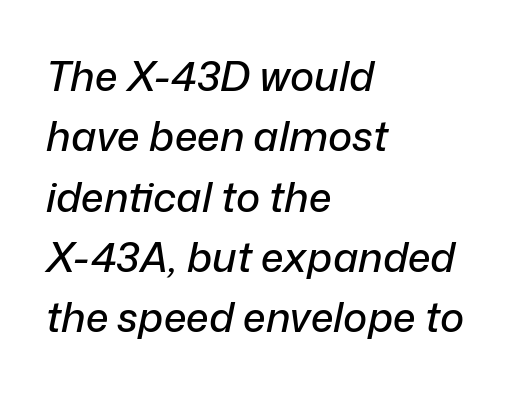
{"italic": "yes", "lean": "right", "slant_degrees": 12, "width": "normal", "stroke_contrast": "low", "x_height": "medium", "monospaced": "no", "underline": "no", "align": "left", "line_spacing": "normal", "line_spacing_ratio": 1.47, "letter_spacing": "normal", "letter_spacing_em": 0.0, "glyph_px": 41}
